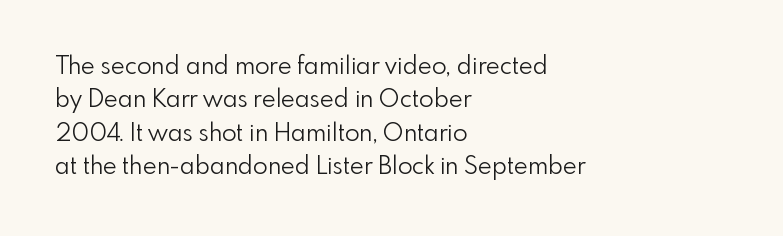
The image shows 24 px text type, upright; set left-aligned, normal line spacing (1.39x), normal letter spacing, not underlined.
